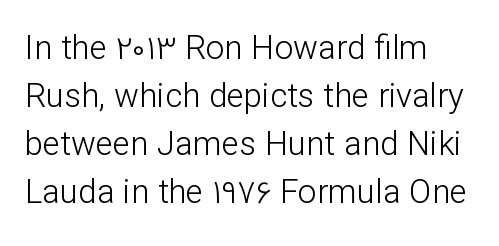
The image shows 33 px light sans-serif type, upright; set left-aligned, normal line spacing (1.45x), normal letter spacing, not underlined; low stroke contrast and a medium x-height.
